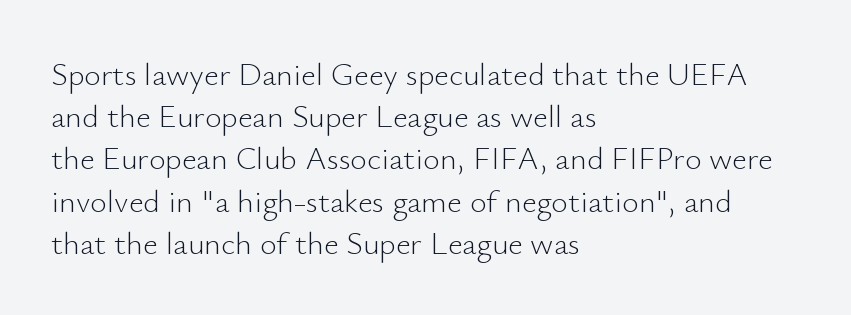
Q: Is the text bold? A: No.
Q: Is the text italic (slanted)? A: No, it is upright.
Q: Is the typeface a serif or a sans-serif typeface? A: Sans-serif.
Q: Is the text underlined? A: No.
Q: How is the paragraph aligned? A: Left-aligned.
Q: Is the spacing between letters normal or unusually wide? A: Normal.
Q: Is the spacing between lines tight, normal or loose? A: Normal.
Q: Width (condensed, normal, or wide)? A: Normal.
Q: Stroke contrast? A: Low.
Q: x-height? A: Small.
Q: Monospaced? A: No.
